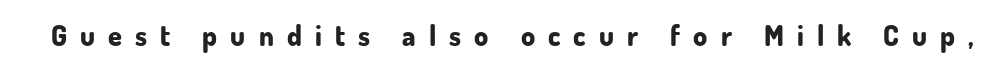
The image shows 28 px bold sans-serif type, upright; set unusually wide letter spacing (+0.47 em), not underlined; low stroke contrast and a small x-height.
